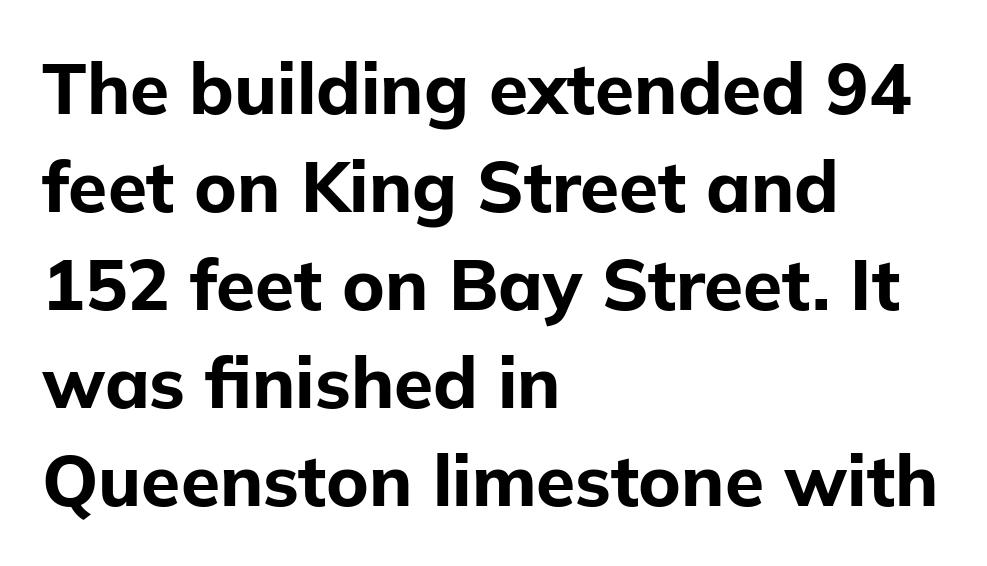
Posture: vertical. The rows are spaced the way most documents space them. Emphasis by weight is at full strength: bold. Which margin do the lines hug? The left one — the right edge is uneven. You could not count columns in this text — the font is proportionally spaced.
